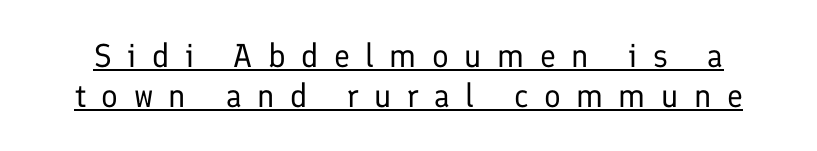
{"serif": "no", "italic": "no", "bold": "no", "weight": "regular", "width": "normal", "stroke_contrast": "low", "x_height": "medium", "monospaced": "no", "underline": "yes", "line_spacing_ratio": 1.21, "letter_spacing": "wide", "letter_spacing_em": 0.47, "glyph_px": 33}
